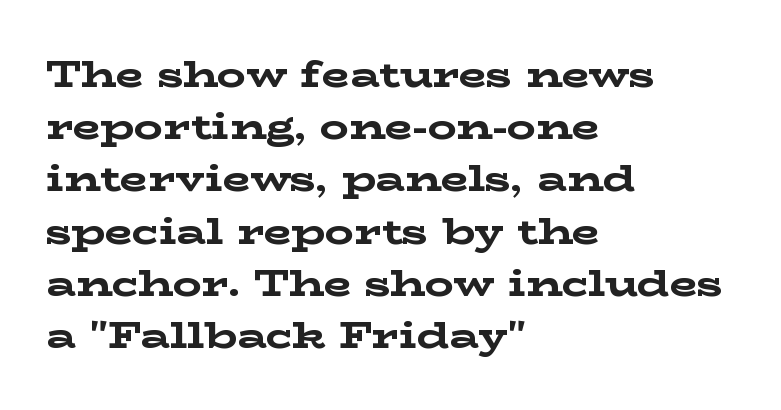
Q: Is the text bold? A: Yes.
Q: Is the text italic (slanted)? A: No, it is upright.
Q: Is the typeface a serif or a sans-serif typeface? A: Serif.
Q: Is the text underlined? A: No.
Q: How is the paragraph aligned? A: Left-aligned.
Q: Is the spacing between letters normal or unusually wide? A: Normal.
Q: Is the spacing between lines tight, normal or loose? A: Normal.
Q: Width (condensed, normal, or wide)? A: Wide.
Q: Stroke contrast? A: Low.
Q: x-height? A: Medium.
Q: Monospaced? A: No.
